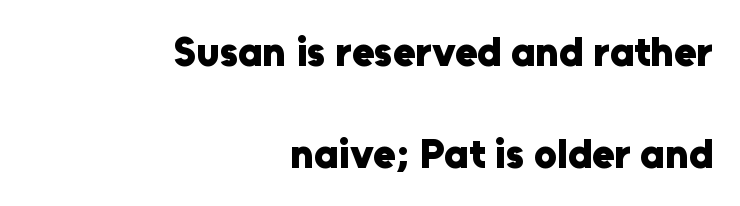
Reading down the block, your eye finds every line finishing at a fixed right position. Letterform terminals end flat and unadorned throughout the passage. The specimen omits any rule beneath the text block's lines. The sample has been set heavy, in full bold. The rendering uses natural spacing where letterforms have individual widths.
